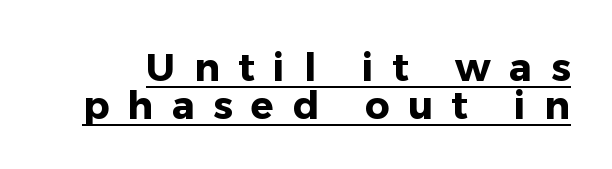
Q: Is the text bold? A: Yes.
Q: Is the text italic (slanted)? A: No, it is upright.
Q: Is the typeface a serif or a sans-serif typeface? A: Sans-serif.
Q: Is the text underlined? A: Yes.
Q: Is the spacing between letters normal or unusually wide? A: Unusually wide.
Q: Is the spacing between lines tight, normal or loose? A: Tight.
Q: Width (condensed, normal, or wide)? A: Normal.
Q: Stroke contrast? A: Low.
Q: x-height? A: Medium.
Q: Monospaced? A: No.
